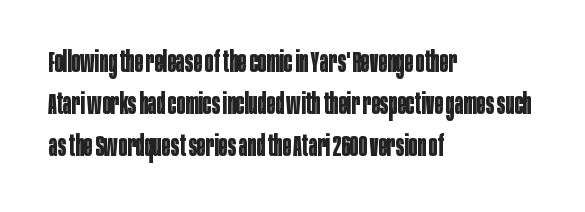
The tracking reads as untouched default to a designer's eye. A roman cut, with each character standing at attention. Chunky letters — that's bold for sure. The rendering uses a moderate line-height, typical for paragraphs. Grotesque or geometric, the face here clearly has no serifs. This sample has the flowing, uneven cadence of proportional lettering.
